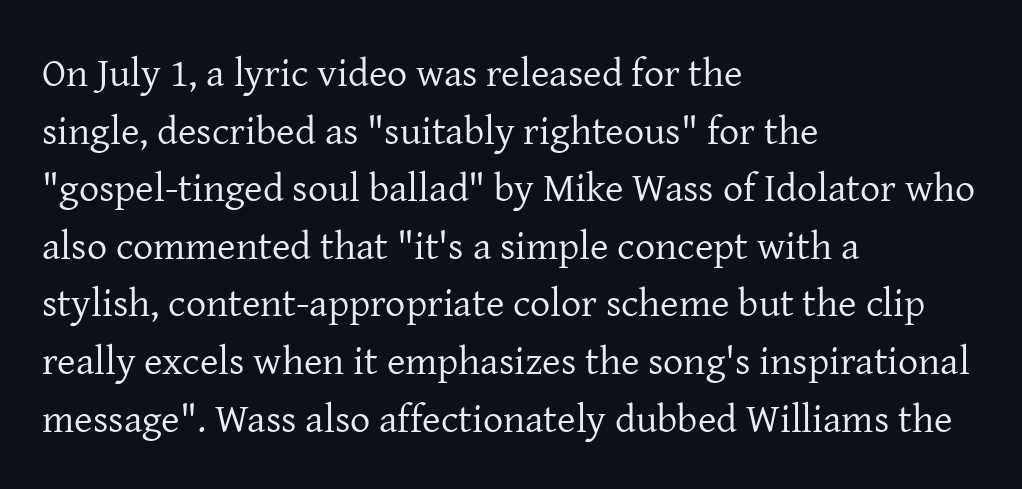
A quiet, ordinary-to-light weight characterises the typeface. This rendering features lettering with no underline. The passage shown is typeset with a serif family. These lines are rendered in a variable-pitch font.
